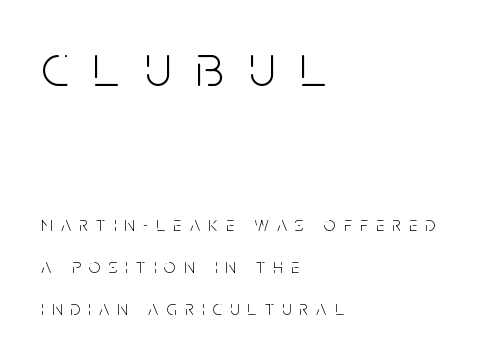
The image shows 60 px light, condensed sans-serif type, upright; set left-aligned, loose line spacing (2.11x), unusually wide letter spacing (+0.42 em), not underlined; the first (top) block is 3.0x larger; low stroke contrast and a large x-height.
